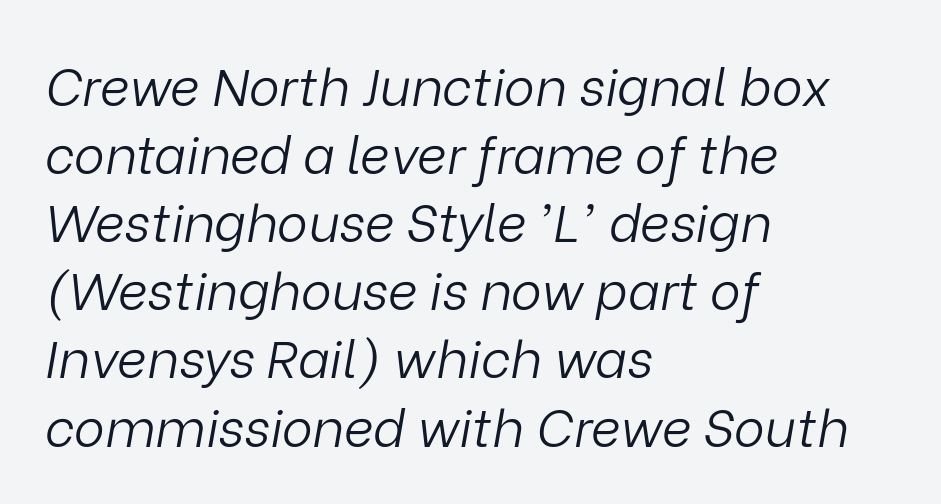
The rag falls on the right side of this text block. Regular leading. The rendering uses natural spacing where letterforms have individual widths. Observe the ordinary spacing: letters are neighbours, not strangers.
